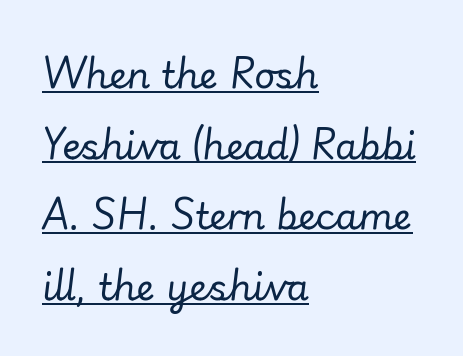
Proportional: the letters do not fall into vertical columns. Decoration check: the copy is underlined. Looking at the ascenders, they clearly lean. Reading down the column, the eye jumps a long way to each next line. How are the letters spaced? Ordinarily, with no added tracking.
